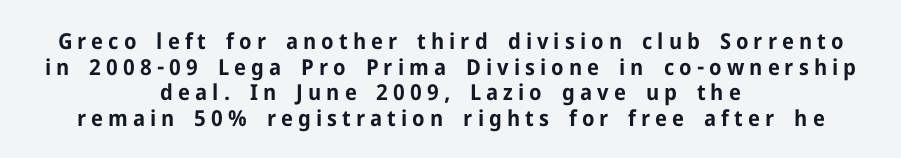
Q: Is the text bold? A: Yes.
Q: Is the text italic (slanted)? A: No, it is upright.
Q: Is the text underlined? A: No.
Q: How is the paragraph aligned? A: Centered.
Q: Is the spacing between letters normal or unusually wide? A: Unusually wide.
